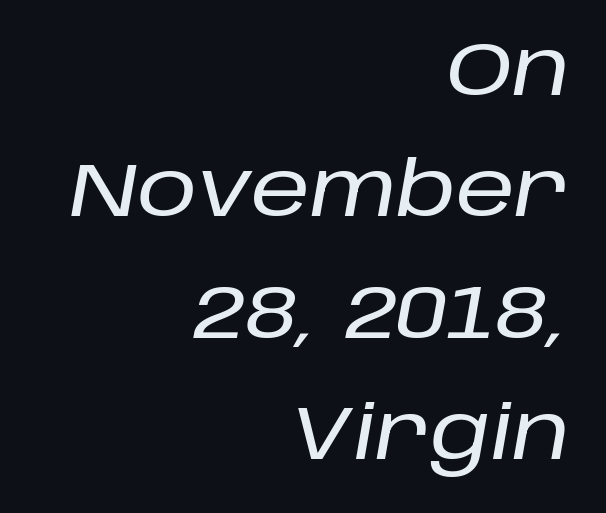
How are the letters spaced? Ordinarily, with no added tracking. The face used here is proportionally spaced, like ordinary book or web type. An italicized treatment has been applied to the whole sample. Notice how descenders clear the ascenders below comfortably — that's standard leading.
